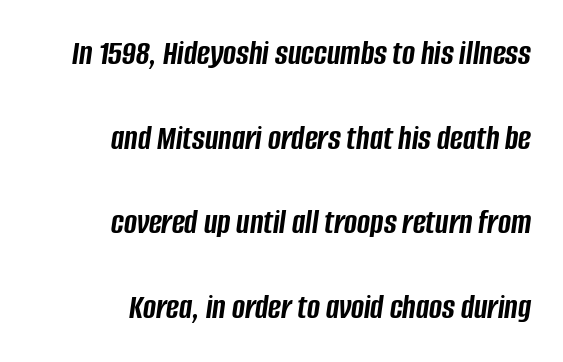
Q: Is the text bold? A: Yes.
Q: Is the text italic (slanted)? A: Yes, it leans right by about 8 degrees.
Q: Is the text underlined? A: No.
Q: How is the paragraph aligned? A: Right-aligned.
Q: Is the spacing between letters normal or unusually wide? A: Normal.
Q: Is the spacing between lines tight, normal or loose? A: Loose.
Q: Width (condensed, normal, or wide)? A: Condensed.
Q: Stroke contrast? A: Low.
Q: x-height? A: Large.
Q: Monospaced? A: No.
